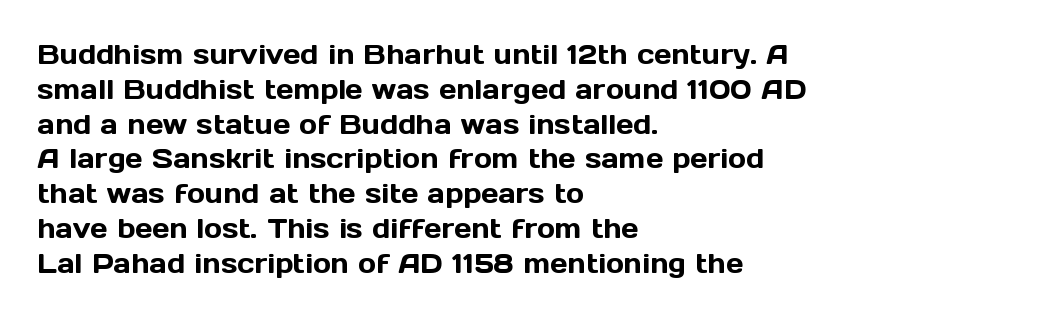
Q: Is the text italic (slanted)? A: No, it is upright.
Q: Is the text underlined? A: No.
Q: How is the paragraph aligned? A: Left-aligned.
Q: Is the spacing between letters normal or unusually wide? A: Normal.
Q: Is the spacing between lines tight, normal or loose? A: Normal.
